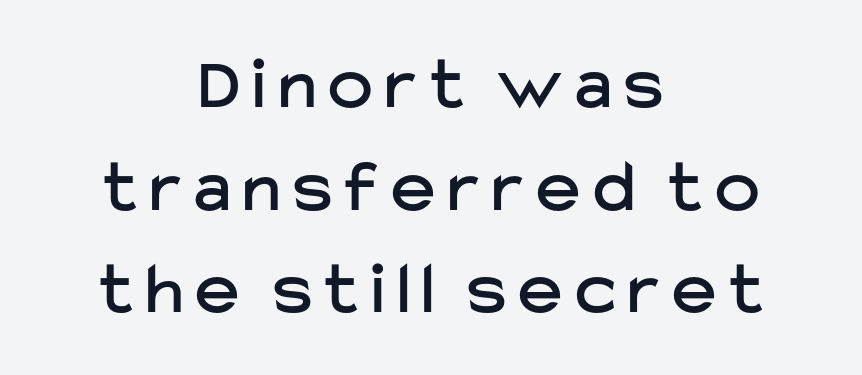
{"serif": "no", "italic": "no", "width": "normal", "stroke_contrast": "low", "x_height": "medium", "monospaced": "no", "underline": "no", "align": "center", "line_spacing": "normal", "line_spacing_ratio": 1.37, "glyph_px": 75}
